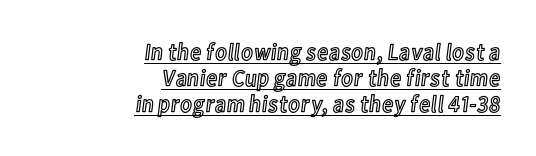
The image shows 24 px text type; set right-aligned, tight line spacing (1.09x), normal letter spacing, underlined.
